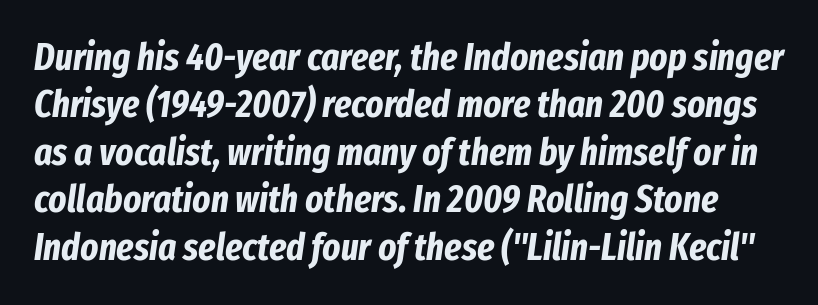
The image shows 38 px bold, condensed type, italic (leaning right); set normal line spacing (1.25x), normal letter spacing, not underlined; low stroke contrast and a medium x-height.
